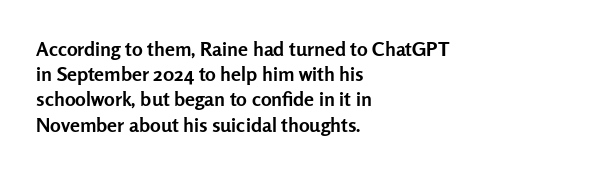
Q: Is the text bold? A: Yes.
Q: Is the text italic (slanted)? A: No, it is upright.
Q: Is the text underlined? A: No.
Q: How is the paragraph aligned? A: Left-aligned.
Q: Is the spacing between letters normal or unusually wide? A: Normal.
Q: Is the spacing between lines tight, normal or loose? A: Normal.
